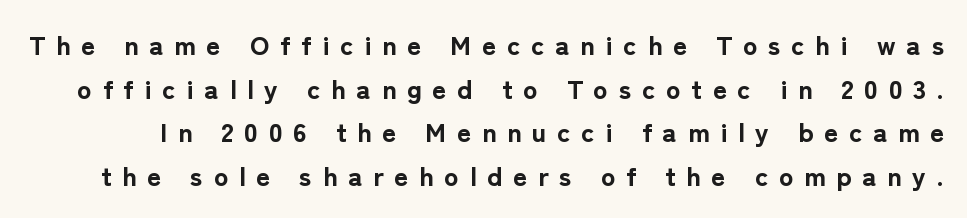
{"italic": "no", "bold": "yes", "underline": "no", "line_spacing": "normal", "line_spacing_ratio": 1.62, "letter_spacing": "wide", "letter_spacing_em": 0.4, "glyph_px": 27}
